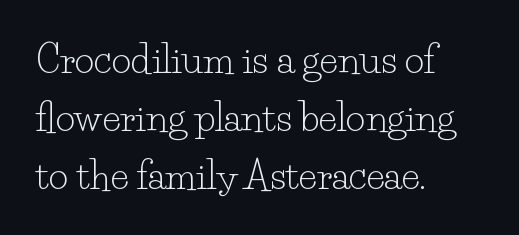
The line texture is even and compact thanks to regular tracking. The strip under each line holds only bare page. These lines were composed using upright roman letters. A quiet, ordinary-to-light weight characterises the typeface. The letters advance in unequal steps, a hallmark of proportional type.
